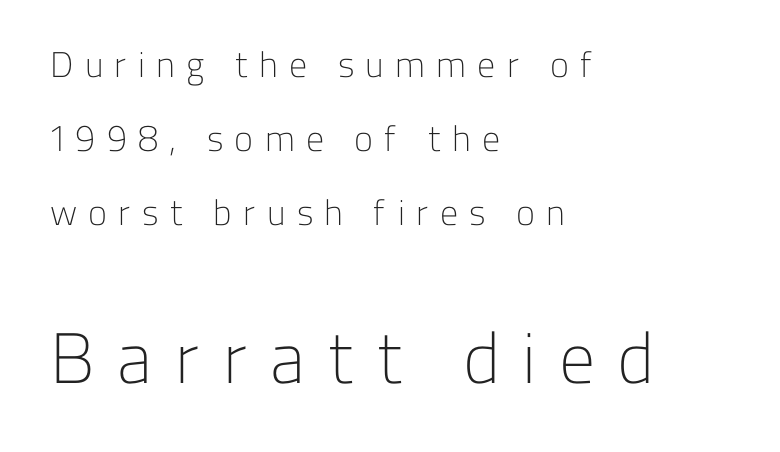
The image shows 72 px light sans-serif type, upright; set left-aligned, loose line spacing (2.05x), unusually wide letter spacing (+0.31 em), not underlined; the second (bottom) block is 2.0x larger; low stroke contrast and a medium x-height.
